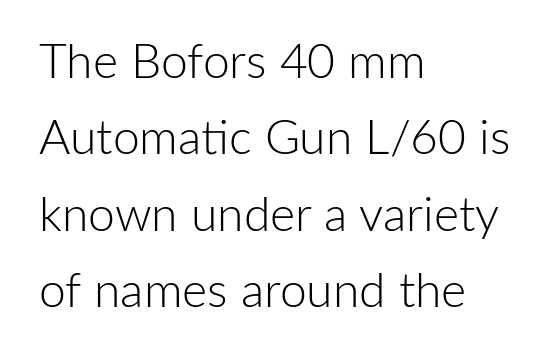
Here the designer chose a conventional face with non-uniform glyph widths. The font is comparable to plain body text, perhaps lighter. Is there any slant? The stems are plumb. What stands out about the letter spacing? Nothing — it is the standard amount.
